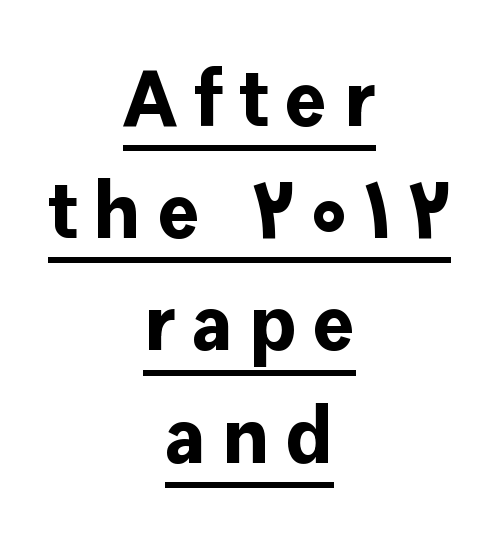
If you measured baseline to baseline, you'd find a middling distance. The lettering holds an erect, upright posture throughout. The string is rendered with underlining switched on. Chunky letters — that's bold for sure. The lines are quadded center.
